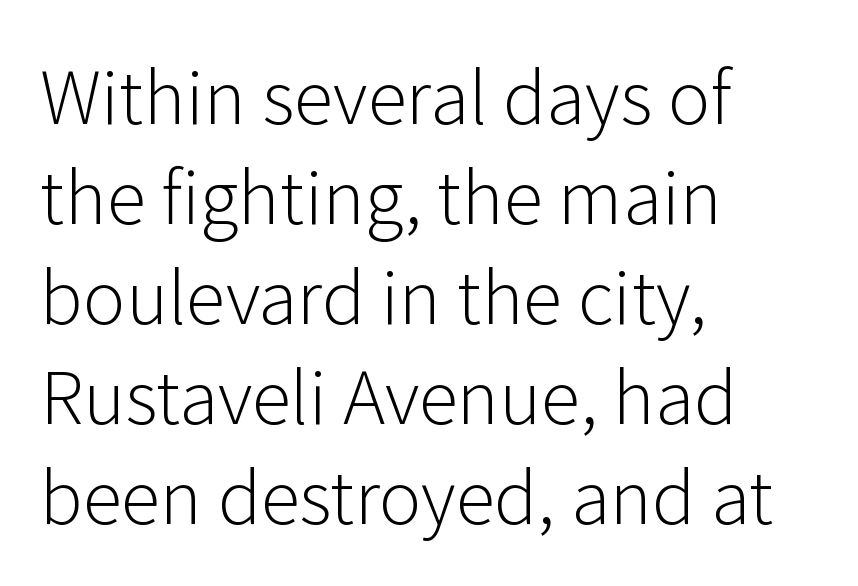
{"serif": "no", "italic": "no", "bold": "no", "weight": "light", "width": "normal", "stroke_contrast": "low", "x_height": "medium", "monospaced": "no", "underline": "no", "align": "left", "line_spacing": "normal", "line_spacing_ratio": 1.39, "letter_spacing": "normal", "letter_spacing_em": 0.0, "glyph_px": 72}
